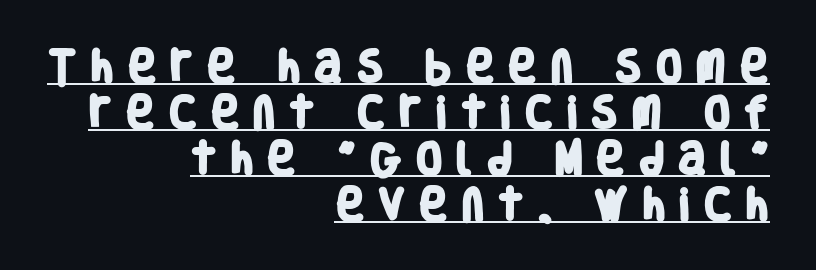
Q: Is the text bold? A: Yes.
Q: Is the typeface a serif or a sans-serif typeface? A: Sans-serif.
Q: Is the text underlined? A: Yes.
Q: How is the paragraph aligned? A: Right-aligned.
Q: Is the spacing between letters normal or unusually wide? A: Unusually wide.
Q: Is the spacing between lines tight, normal or loose? A: Normal.
Q: Width (condensed, normal, or wide)? A: Condensed.
Q: Stroke contrast? A: Low.
Q: x-height? A: Large.
Q: Monospaced? A: No.
